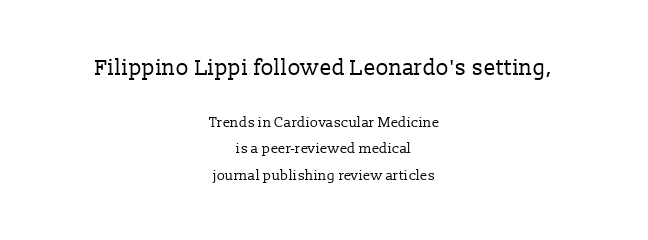
Q: Is the text bold? A: No.
Q: Is the text italic (slanted)? A: No, it is upright.
Q: Is the text underlined? A: No.
Q: How is the paragraph aligned? A: Centered.
Q: Is the spacing between letters normal or unusually wide? A: Normal.
Q: Is the spacing between lines tight, normal or loose? A: Loose.
Q: Which block of text is set in a larger size, the first (top) or the second (bottom)? A: The first (top) one.
